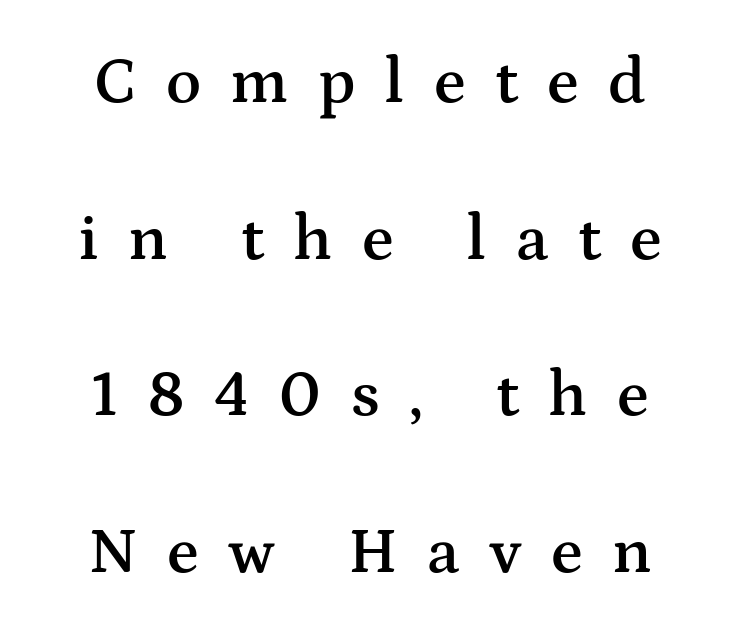
The image shows 65 px semibold, wide serif type, upright; set loose line spacing (2.41x), unusually wide letter spacing (+0.45 em), not underlined; medium stroke contrast and a medium x-height.
